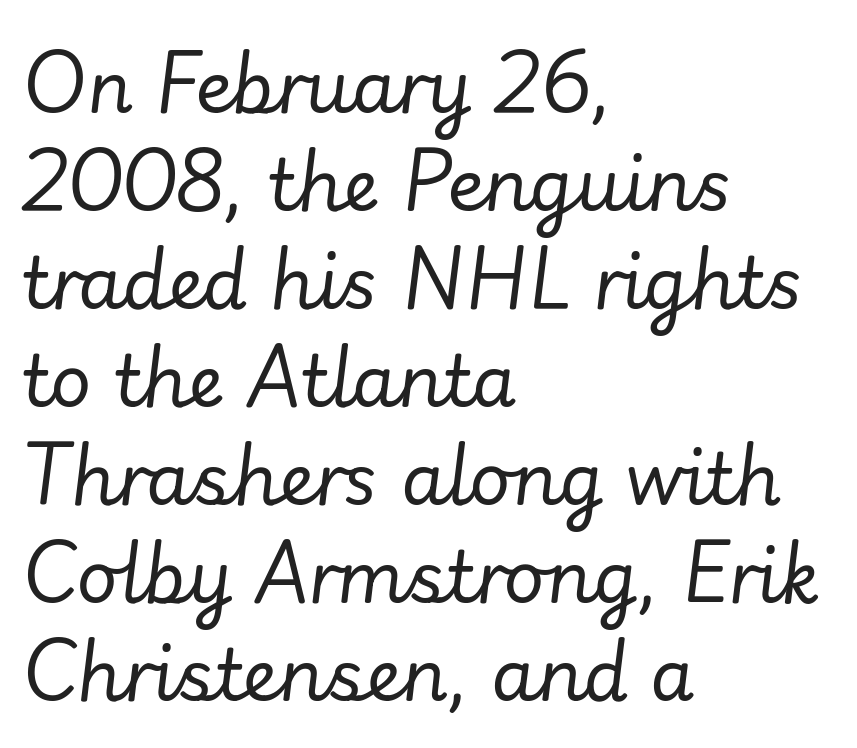
There's an unmistakable incline to the writing here. Baseline-to-baseline distance is the conventional proportion of letter height. Weight class: somewhere from thin through regular. Inter-character spacing is left at the font's built-in metrics.
